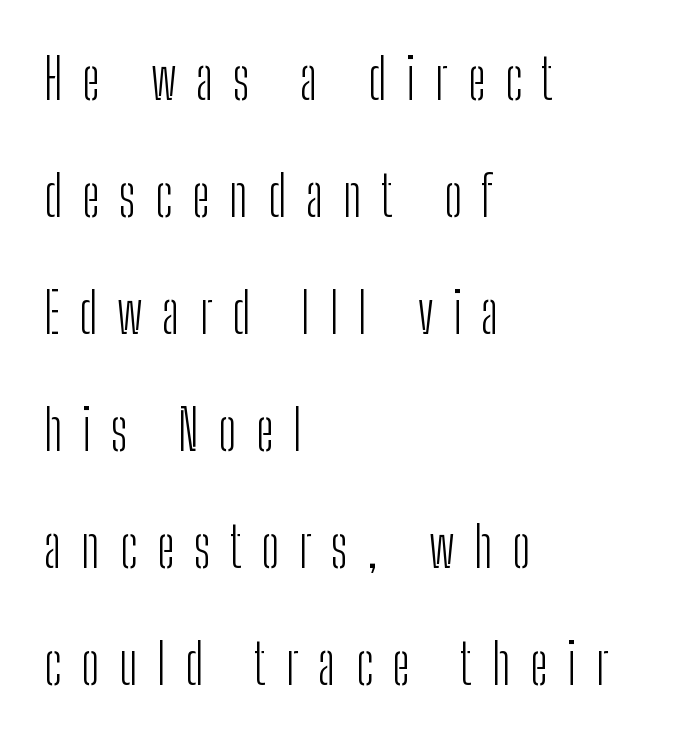
Q: Is the text bold? A: No.
Q: Is the text italic (slanted)? A: No, it is upright.
Q: Is the typeface a serif or a sans-serif typeface? A: Sans-serif.
Q: Is the text underlined? A: No.
Q: How is the paragraph aligned? A: Left-aligned.
Q: Is the spacing between letters normal or unusually wide? A: Unusually wide.
Q: Is the spacing between lines tight, normal or loose? A: Loose.
Q: Width (condensed, normal, or wide)? A: Condensed.
Q: Stroke contrast? A: Low.
Q: x-height? A: Medium.
Q: Monospaced? A: No.
